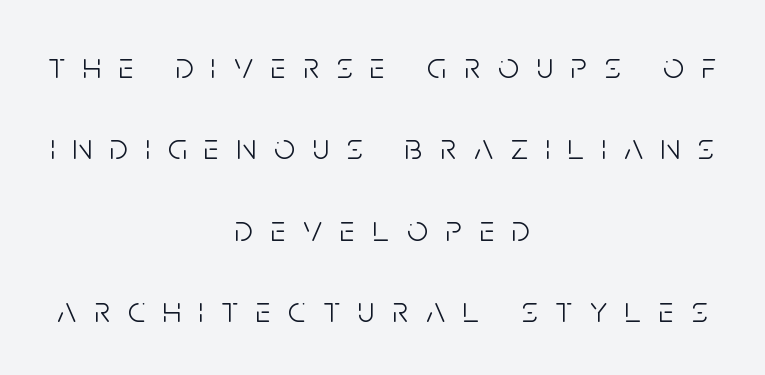
{"serif": "no", "italic": "no", "bold": "no", "weight": "light", "width": "condensed", "stroke_contrast": "low", "x_height": "large", "monospaced": "no", "underline": "no", "align": "center", "line_spacing": "loose", "line_spacing_ratio": 2.2, "letter_spacing": "wide", "letter_spacing_em": 0.48, "glyph_px": 37}
